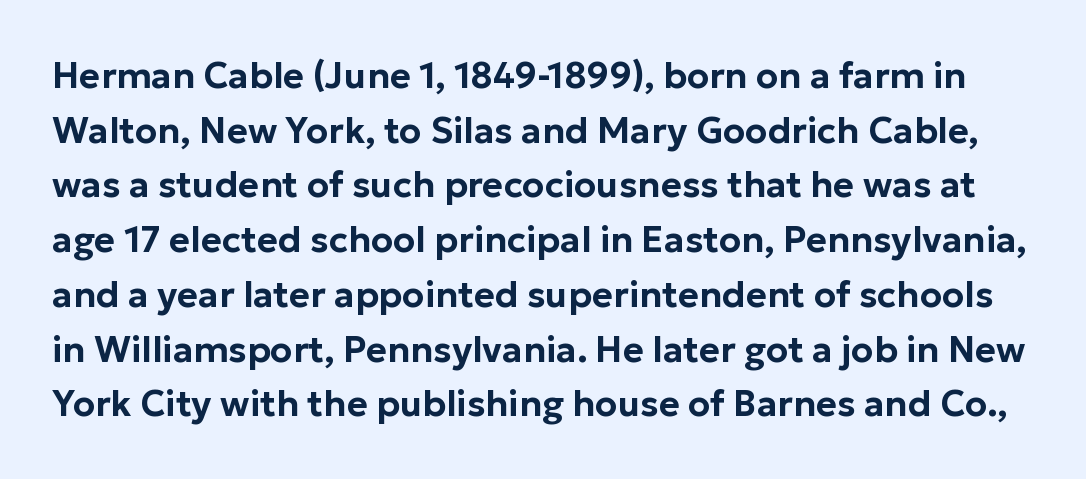
Q: Is the text italic (slanted)? A: No, it is upright.
Q: Is the typeface a serif or a sans-serif typeface? A: Sans-serif.
Q: Is the text underlined? A: No.
Q: Is the spacing between letters normal or unusually wide? A: Normal.
Q: Is the spacing between lines tight, normal or loose? A: Normal.
Q: Width (condensed, normal, or wide)? A: Normal.
Q: Stroke contrast? A: Low.
Q: x-height? A: Medium.
Q: Monospaced? A: No.
